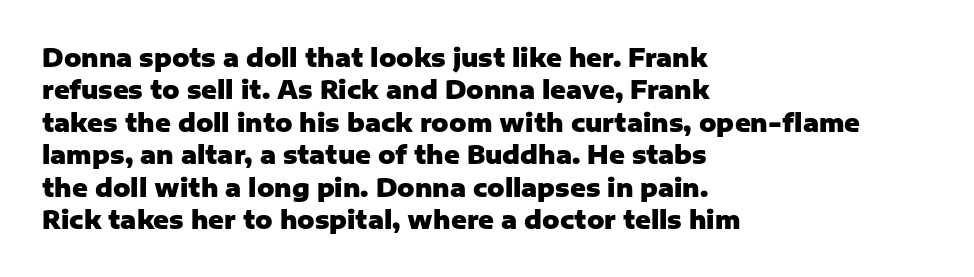
{"italic": "no", "bold": "yes", "underline": "no", "align": "left", "line_spacing": "normal", "line_spacing_ratio": 1.35, "letter_spacing": "normal", "letter_spacing_em": 0.0, "glyph_px": 24}
